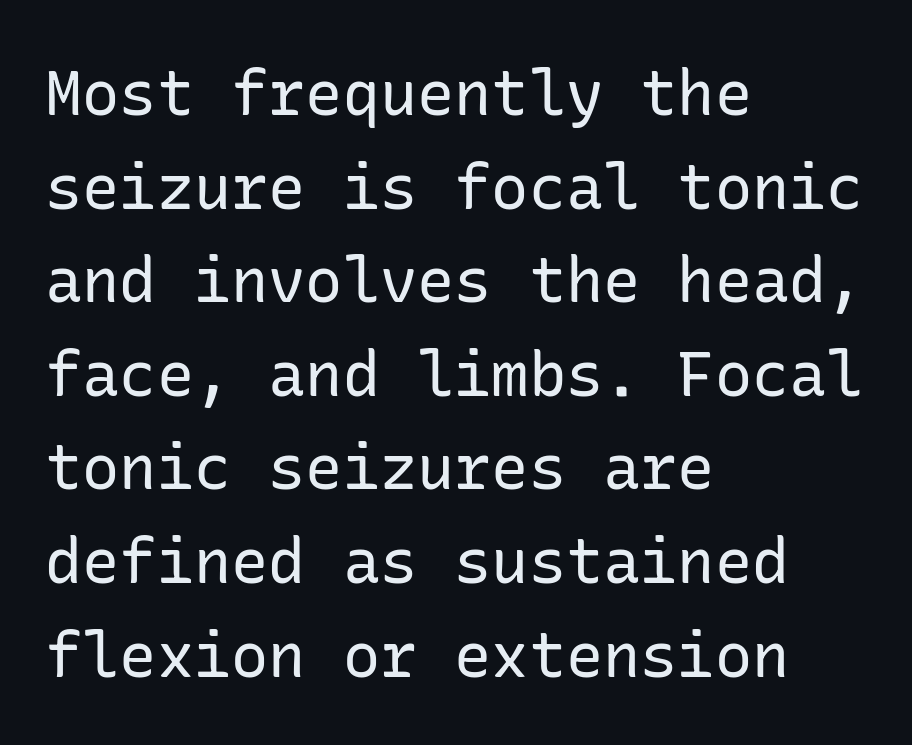
Upright lettering throughout. Layout note: lines flush left. Leading: standard. This rendering features lettering with no underline.
